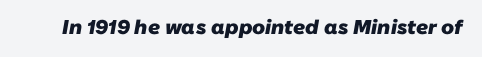
{"bold": "yes", "underline": "no", "letter_spacing": "normal", "letter_spacing_em": 0.0, "glyph_px": 20}
